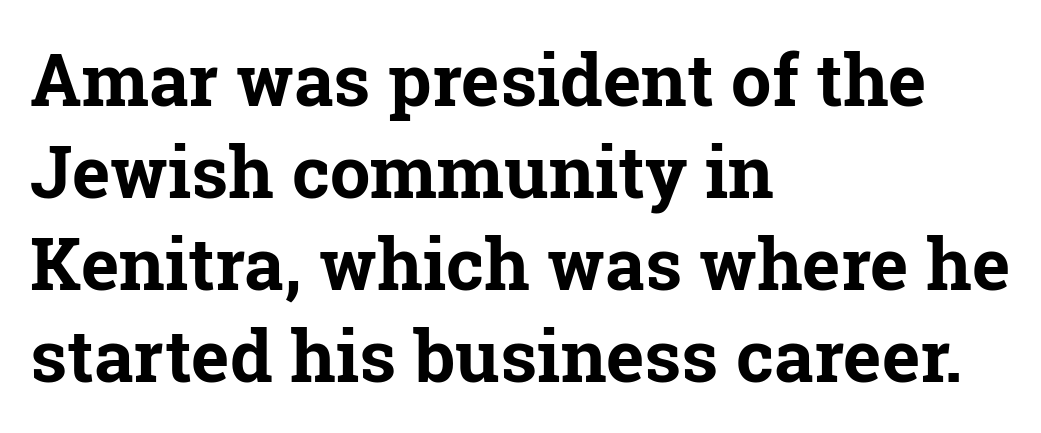
The image shows 72 px bold serif type, upright; set left-aligned, normal line spacing (1.28x), normal letter spacing, not underlined; low stroke contrast and a medium x-height.
